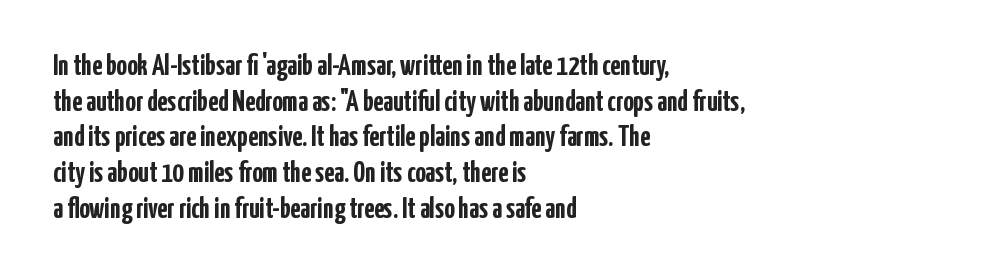
{"serif": "no", "italic": "no", "bold": "yes", "weight": "semibold", "width": "condensed", "stroke_contrast": "low", "x_height": "medium", "monospaced": "no", "underline": "no", "align": "left", "line_spacing_ratio": 1.23, "letter_spacing": "normal", "letter_spacing_em": 0.0, "glyph_px": 29}
